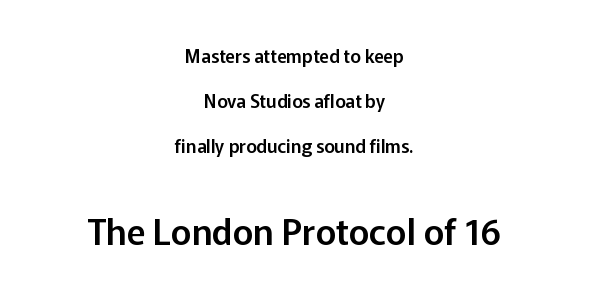
Q: Is the text italic (slanted)? A: No, it is upright.
Q: Is the typeface a serif or a sans-serif typeface? A: Sans-serif.
Q: Is the text underlined? A: No.
Q: How is the paragraph aligned? A: Centered.
Q: Is the spacing between letters normal or unusually wide? A: Normal.
Q: Is the spacing between lines tight, normal or loose? A: Loose.
Q: Which block of text is set in a larger size, the first (top) or the second (bottom)? A: The second (bottom) one.
Q: Width (condensed, normal, or wide)? A: Normal.
Q: Stroke contrast? A: Low.
Q: x-height? A: Medium.
Q: Monospaced? A: No.
